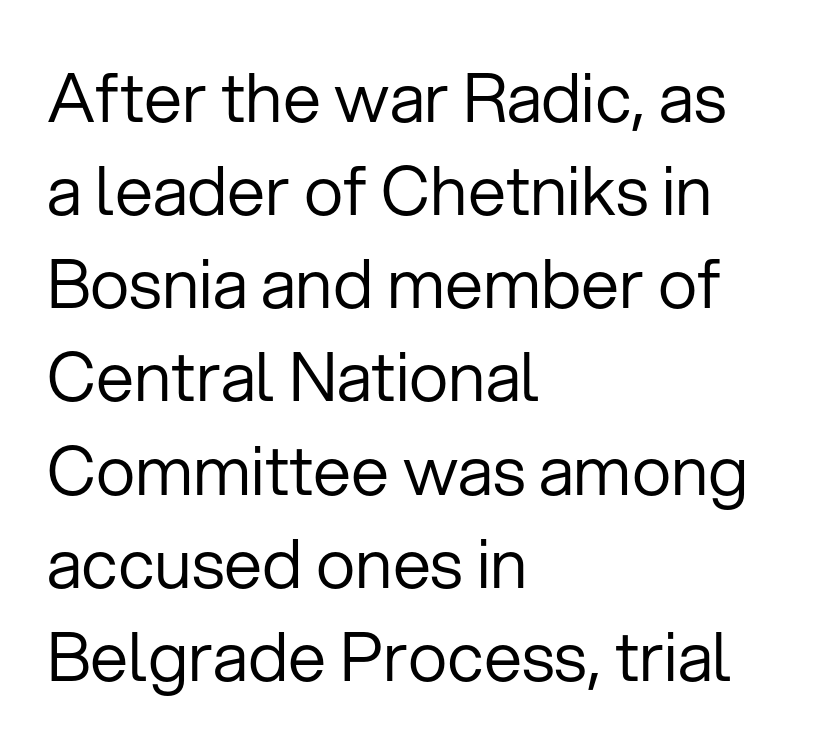
Proportional: the letters do not fall into vertical columns. How are the letters spaced? Ordinarily, with no added tracking. Baseline-to-baseline distance is the conventional proportion of letter height. The typography opts for an upright posture over an oblique one. Line starts are locked; line ends wander.
